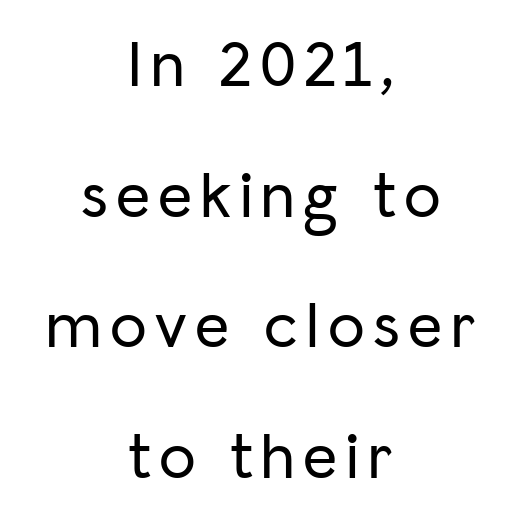
The image shows 66 px sans-serif type, upright; set centered, loose line spacing (1.98x), not underlined; low stroke contrast and a medium x-height.
